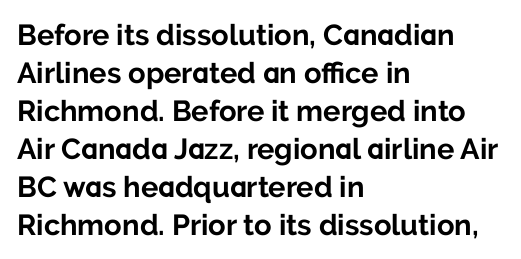
Alignment: flush left. Does extra space separate the letters? No, they use regular spacing. Varying glyph widths throughout — classic text-font behaviour. One glance says typical: line gaps are just what's usual. Descender tails drop into unmarked territory. It's the straight-up-and-down kind of type.
